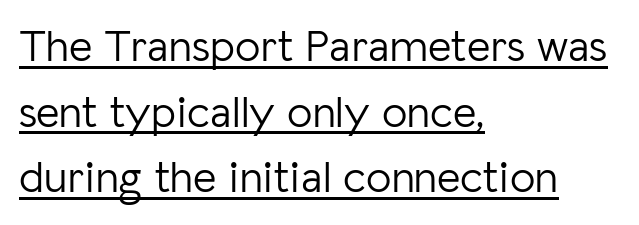
{"serif": "no", "italic": "no", "bold": "no", "weight": "light", "width": "normal", "stroke_contrast": "low", "x_height": "medium", "monospaced": "no", "underline": "yes", "align": "left", "line_spacing": "normal", "line_spacing_ratio": 1.46, "letter_spacing": "normal", "letter_spacing_em": 0.0, "glyph_px": 45}
